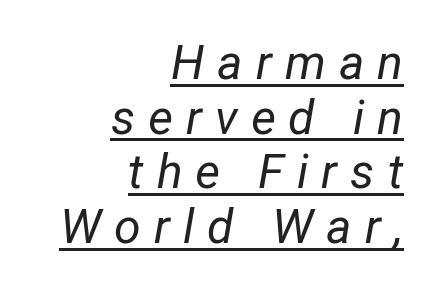
The image shows 48 px regular-weight type, italic (leaning right); set right-aligned, tight line spacing (1.14x), unusually wide letter spacing (+0.27 em), underlined; low stroke contrast and a medium x-height.
